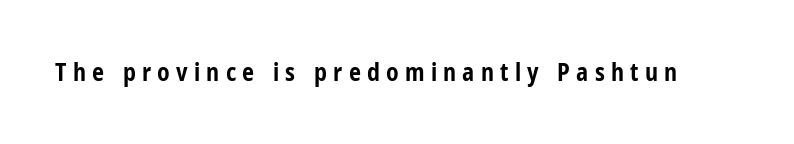
Q: Is the text bold? A: Yes.
Q: Is the text italic (slanted)? A: No, it is upright.
Q: Is the text underlined? A: No.
Q: Is the spacing between letters normal or unusually wide? A: Unusually wide.
